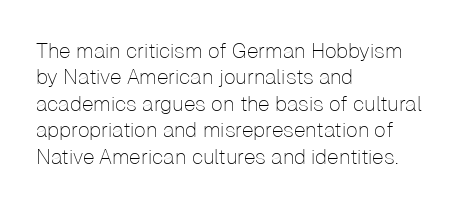
Q: Is the text bold? A: No.
Q: Is the text italic (slanted)? A: No, it is upright.
Q: Is the text underlined? A: No.
Q: How is the paragraph aligned? A: Left-aligned.
Q: Is the spacing between letters normal or unusually wide? A: Normal.
Q: Is the spacing between lines tight, normal or loose? A: Normal.
